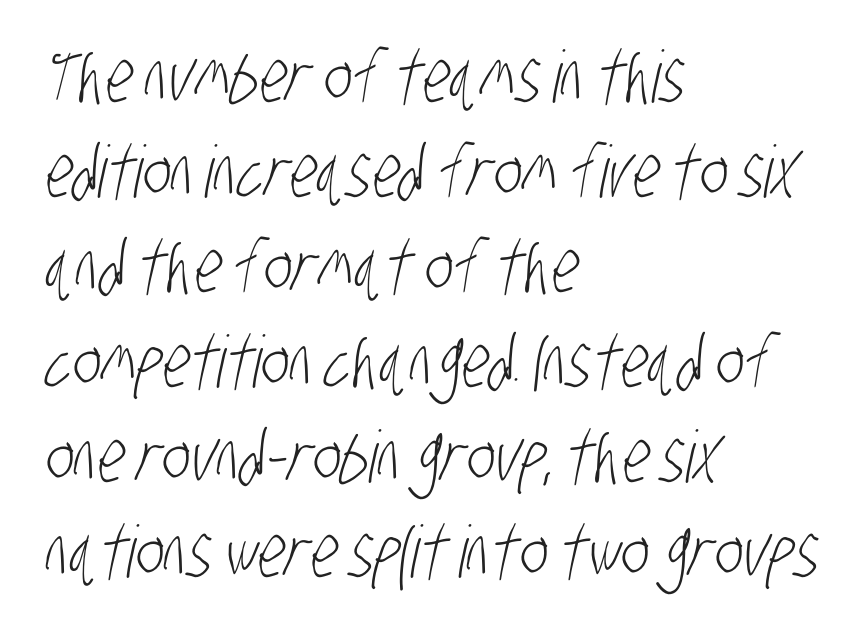
Q: Is the text bold? A: No.
Q: Is the typeface a serif or a sans-serif typeface? A: Sans-serif.
Q: Is the text underlined? A: No.
Q: How is the paragraph aligned? A: Left-aligned.
Q: Is the spacing between letters normal or unusually wide? A: Normal.
Q: Is the spacing between lines tight, normal or loose? A: Normal.
Q: Width (condensed, normal, or wide)? A: Condensed.
Q: Stroke contrast? A: Low.
Q: x-height? A: Large.
Q: Monospaced? A: No.
